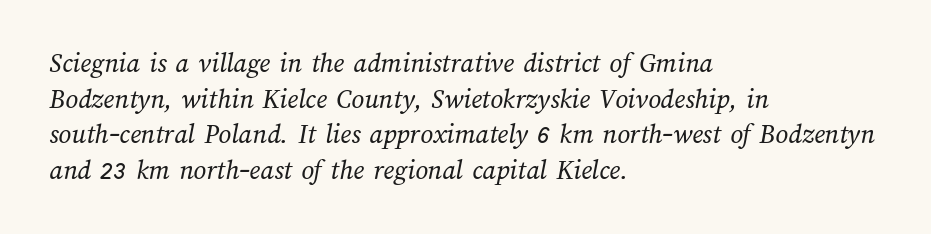
Q: Is the text bold? A: No.
Q: Is the text underlined? A: No.
Q: How is the paragraph aligned? A: Left-aligned.
Q: Is the spacing between letters normal or unusually wide? A: Normal.
Q: Is the spacing between lines tight, normal or loose? A: Normal.
Q: Width (condensed, normal, or wide)? A: Normal.
Q: Stroke contrast? A: Medium.
Q: x-height? A: Medium.
Q: Monospaced? A: No.
